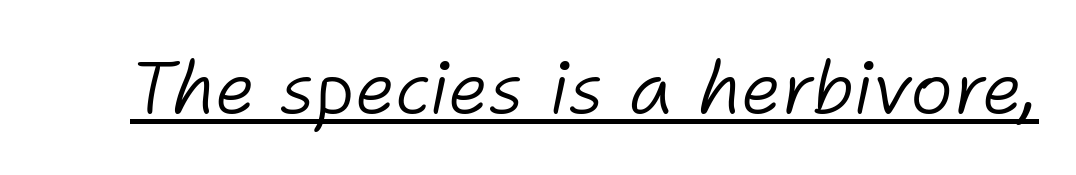
Q: Is the text bold? A: No.
Q: Is the text italic (slanted)? A: Yes, it leans right by about 11 degrees.
Q: Is the text underlined? A: Yes.
Q: Is the spacing between letters normal or unusually wide? A: Normal.
Q: Width (condensed, normal, or wide)? A: Normal.
Q: Stroke contrast? A: Low.
Q: x-height? A: Medium.
Q: Monospaced? A: No.
